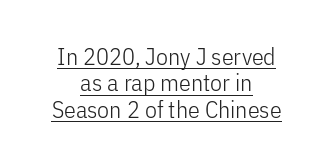
Q: Is the text bold? A: No.
Q: Is the text italic (slanted)? A: No, it is upright.
Q: Is the text underlined? A: Yes.
Q: How is the paragraph aligned? A: Centered.
Q: Is the spacing between letters normal or unusually wide? A: Normal.
Q: Is the spacing between lines tight, normal or loose? A: Tight.
